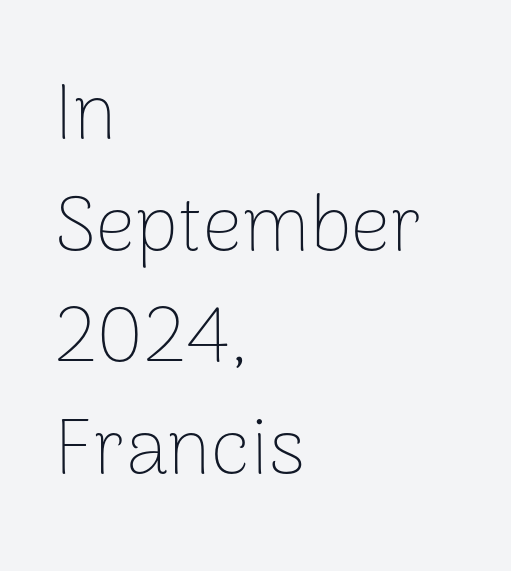
Q: Is the text bold? A: No.
Q: Is the text italic (slanted)? A: No, it is upright.
Q: Is the typeface a serif or a sans-serif typeface? A: Sans-serif.
Q: Is the text underlined? A: No.
Q: How is the paragraph aligned? A: Left-aligned.
Q: Is the spacing between letters normal or unusually wide? A: Normal.
Q: Is the spacing between lines tight, normal or loose? A: Normal.
Q: Width (condensed, normal, or wide)? A: Normal.
Q: Stroke contrast? A: Low.
Q: x-height? A: Medium.
Q: Monospaced? A: No.
